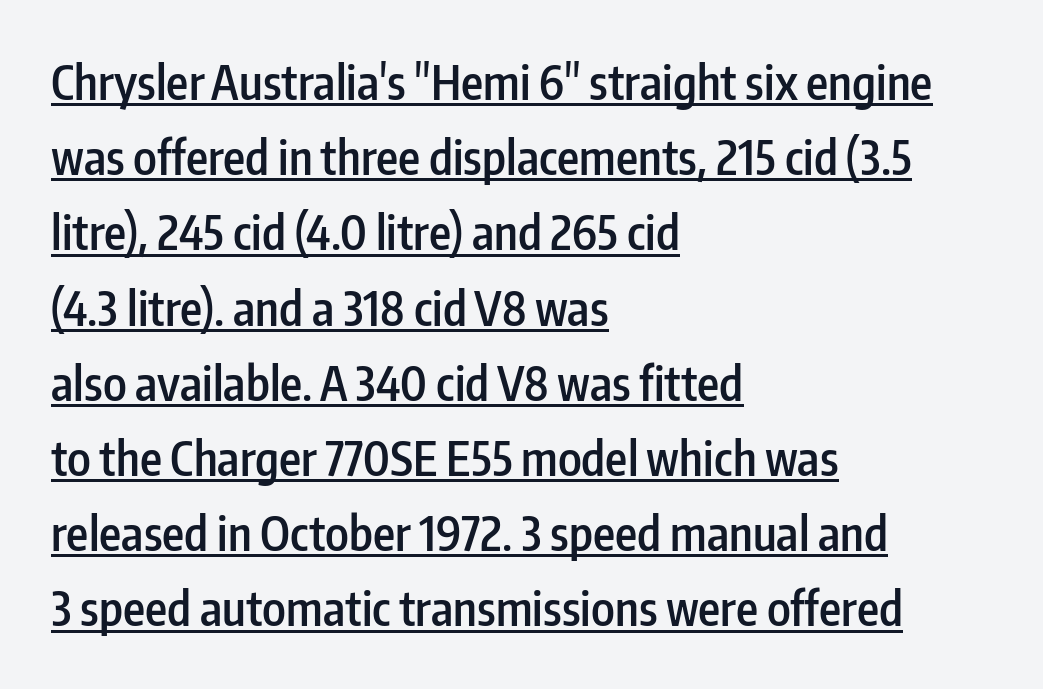
Q: Is the text bold? A: Semi-bold.
Q: Is the text italic (slanted)? A: No, it is upright.
Q: Is the typeface a serif or a sans-serif typeface? A: Sans-serif.
Q: Is the text underlined? A: Yes.
Q: How is the paragraph aligned? A: Left-aligned.
Q: Is the spacing between letters normal or unusually wide? A: Normal.
Q: Is the spacing between lines tight, normal or loose? A: Normal.
Q: Width (condensed, normal, or wide)? A: Condensed.
Q: Stroke contrast? A: Low.
Q: x-height? A: Medium.
Q: Monospaced? A: No.
